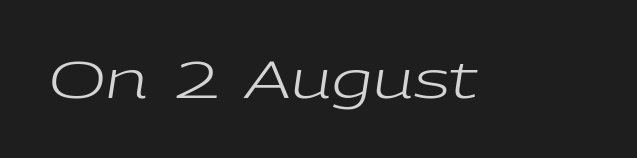
Decoration check: the copy has no underline. Caption: face not bold, strokes unweighted. The rendering uses natural spacing where letterforms have individual widths. This is oblique type, the kind used for emphasis or titles.
